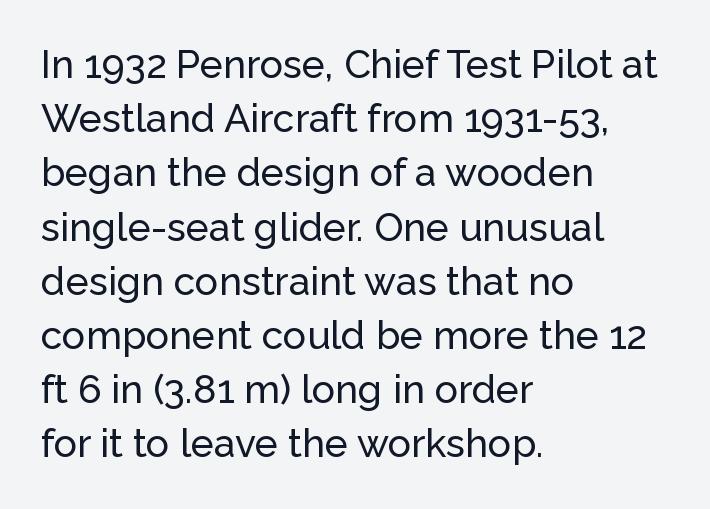
The area under the type is left untouched. A typesetter would call this proportional, since set widths differ per character. The leading is moderate, giving the passage an even texture. Notice how the stems are strictly vertical — no italics here.
